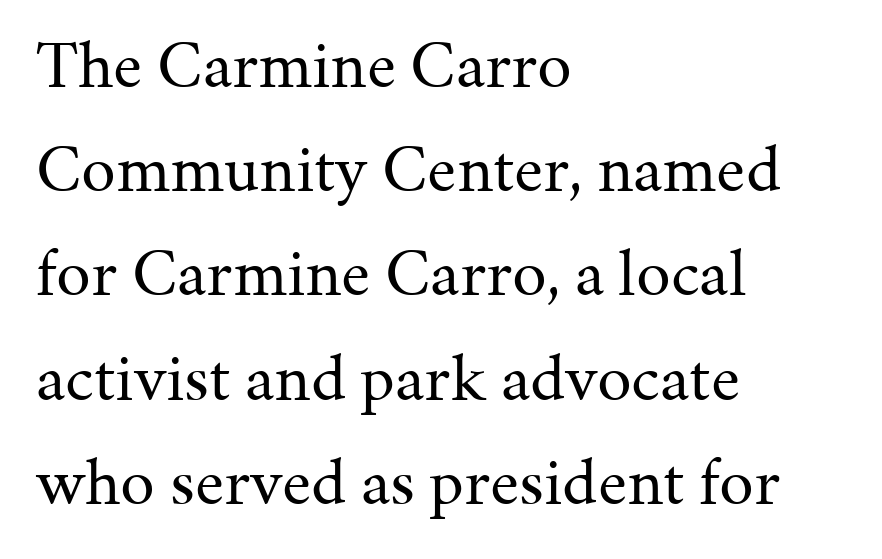
The image shows 69 px regular-weight serif type, upright; set left-aligned, normal line spacing (1.51x), normal letter spacing, not underlined; medium stroke contrast and a medium x-height.
